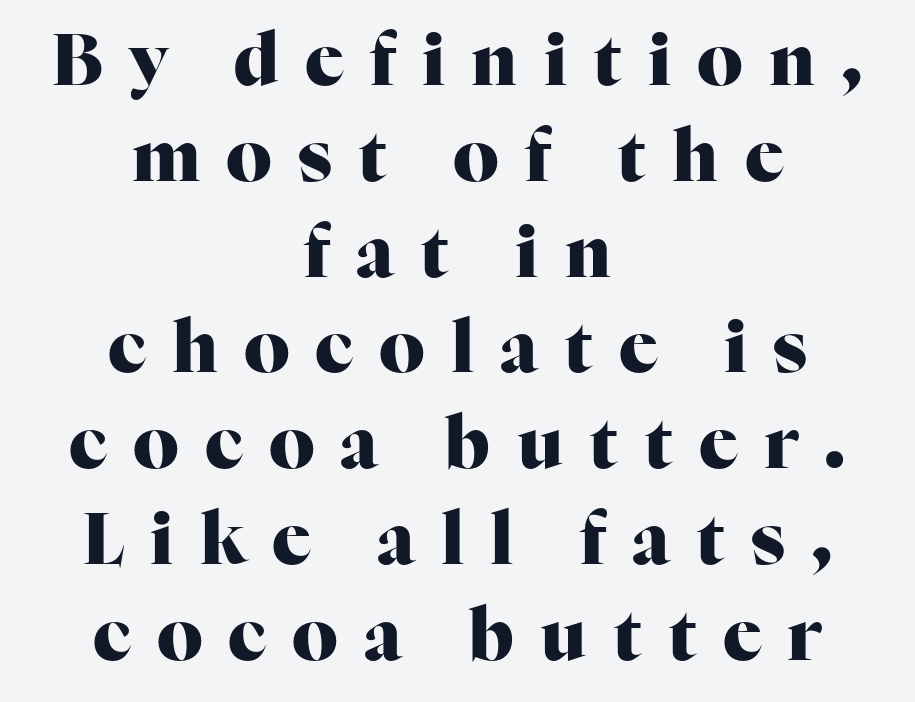
The image shows 72 px heavy serif type, upright; set centered, normal line spacing (1.33x), unusually wide letter spacing (+0.36 em), not underlined; high stroke contrast and a medium x-height.
